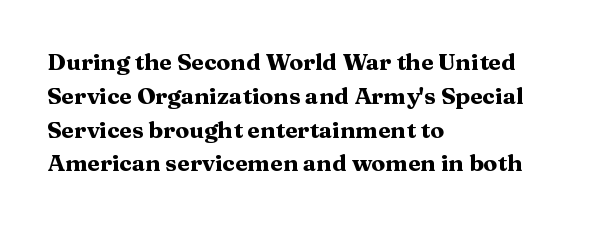
{"italic": "no", "bold": "yes", "underline": "no", "align": "left", "line_spacing": "normal", "line_spacing_ratio": 1.47, "letter_spacing": "normal", "letter_spacing_em": 0.0, "glyph_px": 23}
